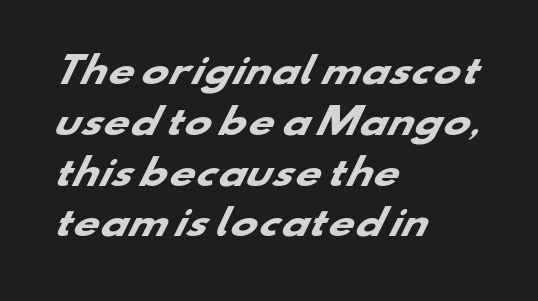
Q: Is the text bold? A: Yes.
Q: Is the typeface a serif or a sans-serif typeface? A: Sans-serif.
Q: Is the text underlined? A: No.
Q: How is the paragraph aligned? A: Left-aligned.
Q: Is the spacing between letters normal or unusually wide? A: Normal.
Q: Is the spacing between lines tight, normal or loose? A: Normal.
Q: Width (condensed, normal, or wide)? A: Wide.
Q: Stroke contrast? A: Low.
Q: x-height? A: Small.
Q: Monospaced? A: No.
